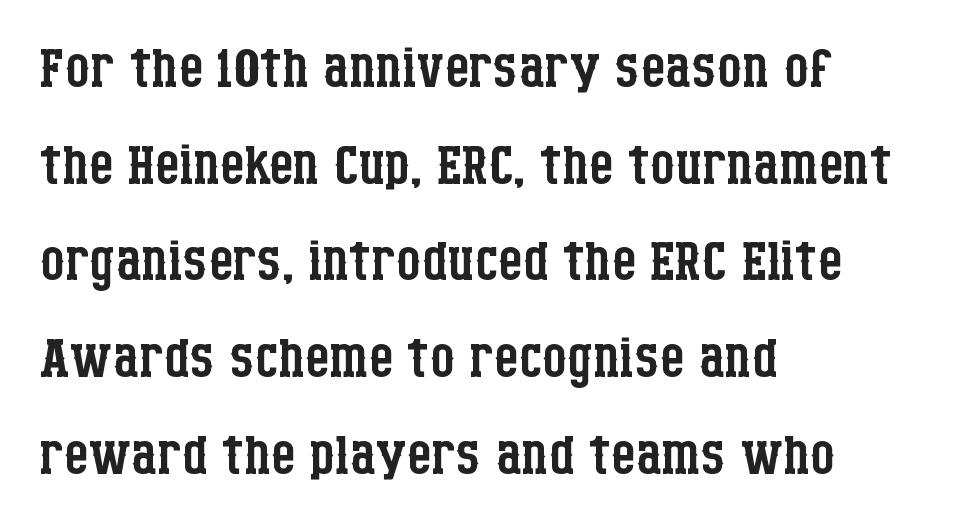
The image shows 78 px regular-weight, condensed serif type, upright; set left-aligned, line spacing 1.24x, normal letter spacing, not underlined; low stroke contrast and a large x-height.
